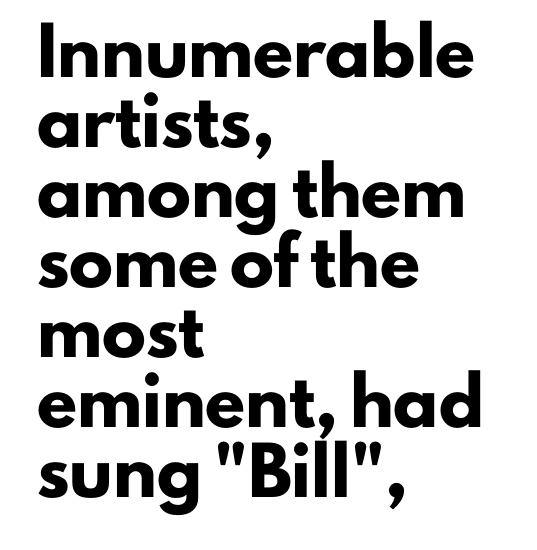
{"serif": "no", "italic": "no", "bold": "yes", "weight": "heavy", "width": "normal", "stroke_contrast": "low", "x_height": "small", "monospaced": "no", "underline": "no", "align": "left", "line_spacing": "normal", "line_spacing_ratio": 1.59, "letter_spacing": "normal", "letter_spacing_em": 0.0, "glyph_px": 44}
